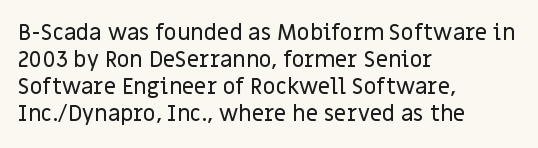
The horizontal fit of the characters is conventional and even. The typesetter chose a ragged-right arrangement here. Upright lettering throughout. The specimen omits any rule beneath the text block's lines.
